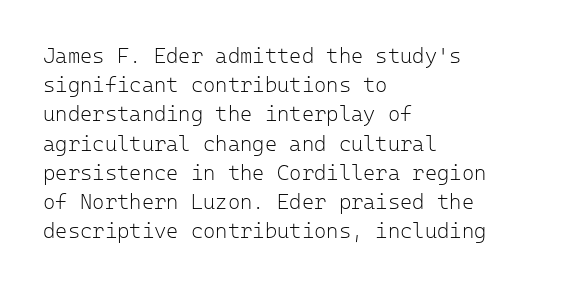
Tracking here is standard; glyphs follow each other at the usual distance. Heft: none added — not bold. These lines are set flush left with a ragged right edge. The letters stand straight up with perfectly vertical stems. Has an underline been added? It has not.
